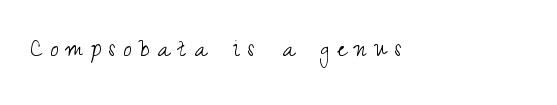
The image shows 28 px light, condensed sans-serif type, upright; set left-aligned, unusually wide letter spacing (+0.29 em), not underlined; medium stroke contrast and a small x-height.
